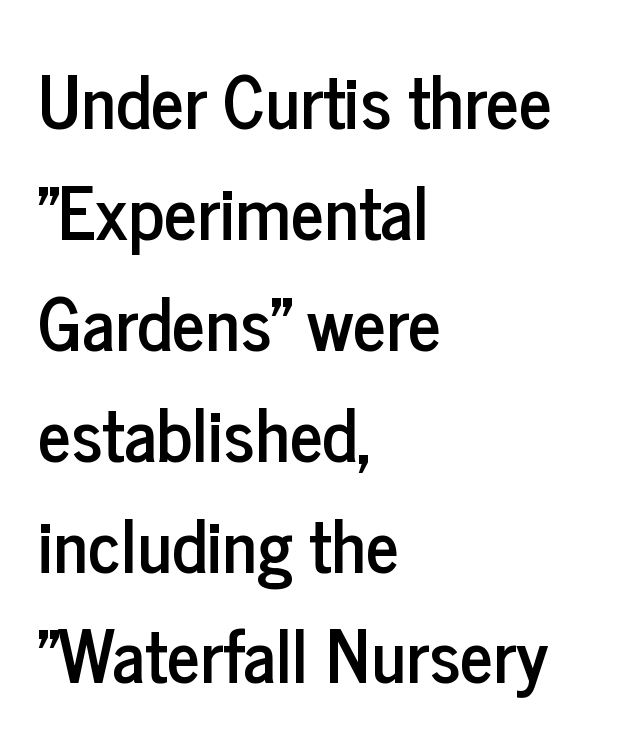
Q: Is the text italic (slanted)? A: No, it is upright.
Q: Is the typeface a serif or a sans-serif typeface? A: Sans-serif.
Q: Is the text underlined? A: No.
Q: How is the paragraph aligned? A: Left-aligned.
Q: Is the spacing between letters normal or unusually wide? A: Normal.
Q: Is the spacing between lines tight, normal or loose? A: Normal.
Q: Width (condensed, normal, or wide)? A: Condensed.
Q: Stroke contrast? A: Low.
Q: x-height? A: Medium.
Q: Monospaced? A: No.
